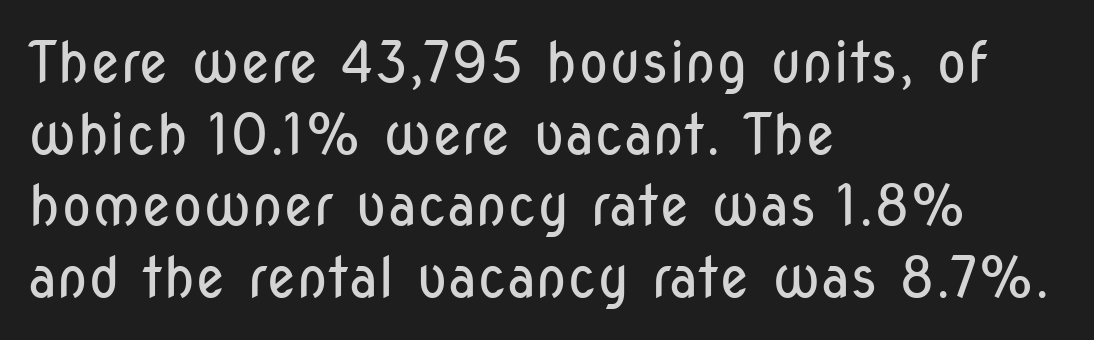
Italic: no, the glyphs are upright roman. A classic flush-left, rag-right setting is used for this passage. The face used here is proportionally spaced, like ordinary book or web type. Counters stay open thanks to moderate or lighter strokes.
